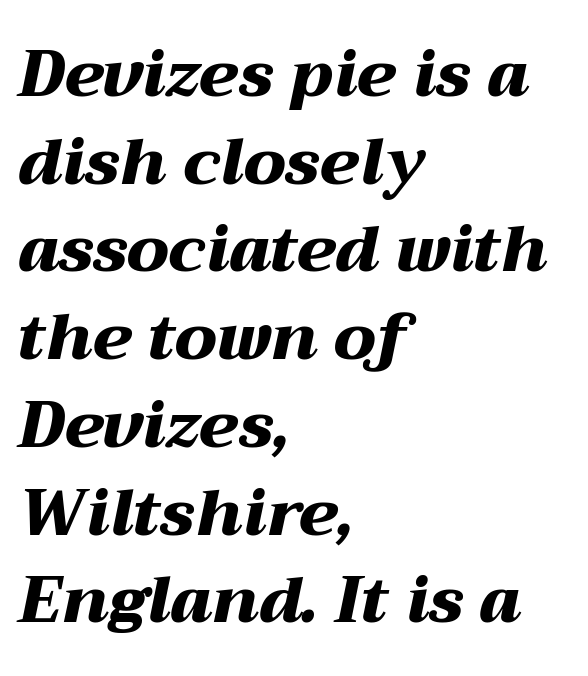
Q: Is the text bold? A: Yes.
Q: Is the text italic (slanted)? A: Yes, it leans right by about 12 degrees.
Q: Is the text underlined? A: No.
Q: How is the paragraph aligned? A: Left-aligned.
Q: Is the spacing between letters normal or unusually wide? A: Normal.
Q: Is the spacing between lines tight, normal or loose? A: Normal.
Q: Width (condensed, normal, or wide)? A: Wide.
Q: Stroke contrast? A: Medium.
Q: x-height? A: Medium.
Q: Monospaced? A: No.
